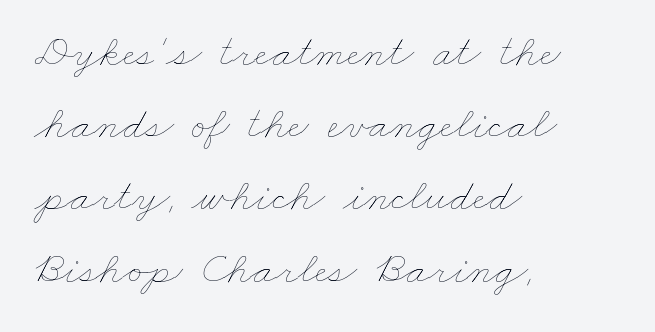
{"bold": "no", "weight": "thin", "width": "wide", "stroke_contrast": "low", "x_height": "small", "monospaced": "no", "underline": "no", "align": "left", "line_spacing": "normal", "line_spacing_ratio": 1.57, "letter_spacing": "normal", "letter_spacing_em": 0.0, "glyph_px": 46}
